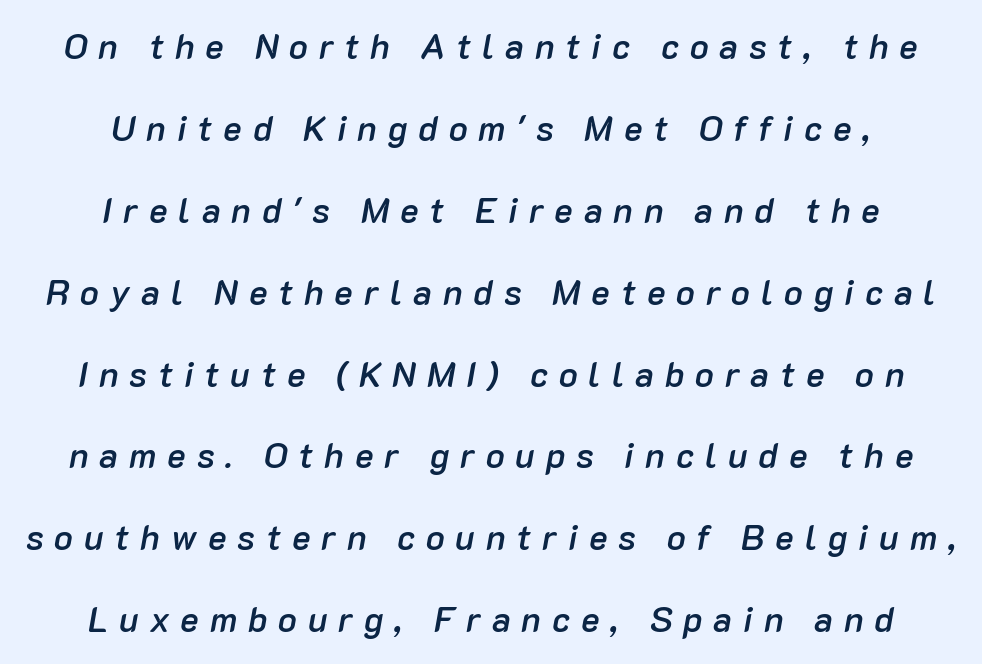
The image shows 35 px semibold type, italic (leaning right); set centered, loose line spacing (2.34x), unusually wide letter spacing (+0.31 em), not underlined; low stroke contrast and a medium x-height.
